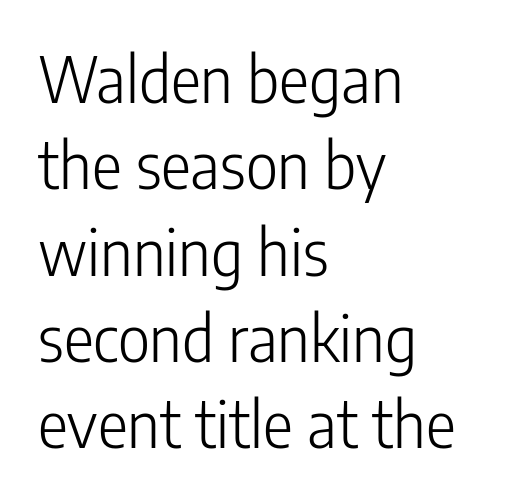
This sample has the flowing, uneven cadence of proportional lettering. Stems and bowls with no extra thickness — not bold. The specimen omits any rule beneath the text block's lines. Standard letterfit; no display-style spreading of the glyphs.
